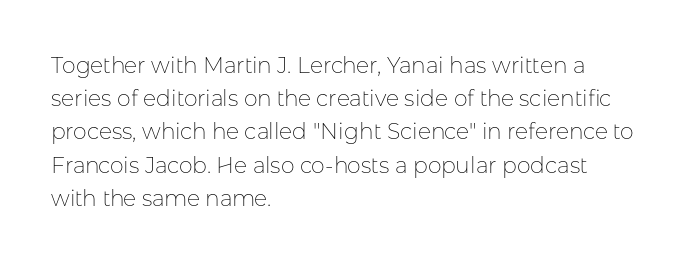
Tall strokes in this sample are plumb rather than angled. Weight: regular or lighter. Tracking value appears to be zero — textbook default spacing. The passage shown stacks its lines at a standard gap. The lines in this sample share a left origin and differ only in where they stop. Anything drawn beneath the words? Only blank space.
